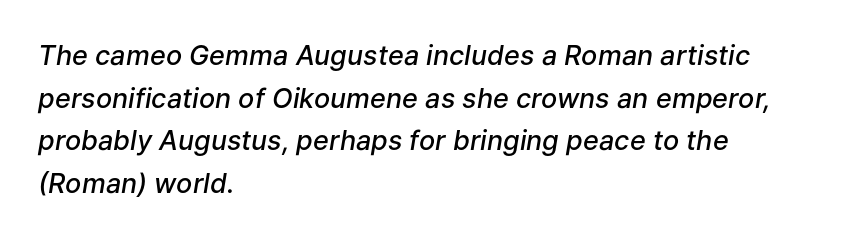
{"italic": "yes", "lean": "right", "slant_degrees": 9, "bold": "semi", "underline": "no", "align": "left", "line_spacing": "normal", "line_spacing_ratio": 1.58, "letter_spacing": "normal", "letter_spacing_em": 0.0, "glyph_px": 27}
